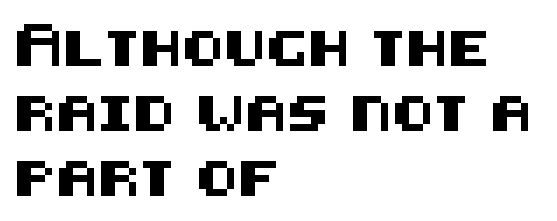
The image shows 35 px sans-serif type, upright; set left-aligned, line spacing 1.86x, normal letter spacing, not underlined; medium stroke contrast and a large x-height.
